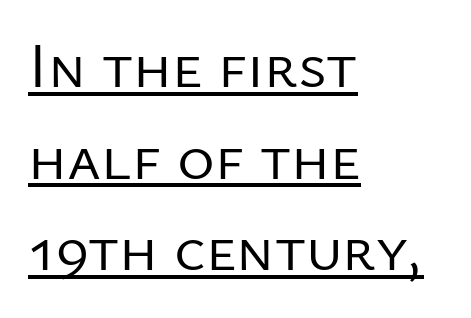
The image shows 64 px regular-weight sans-serif type, upright; set left-aligned, normal line spacing (1.43x), normal letter spacing, underlined; low stroke contrast and a medium x-height.
